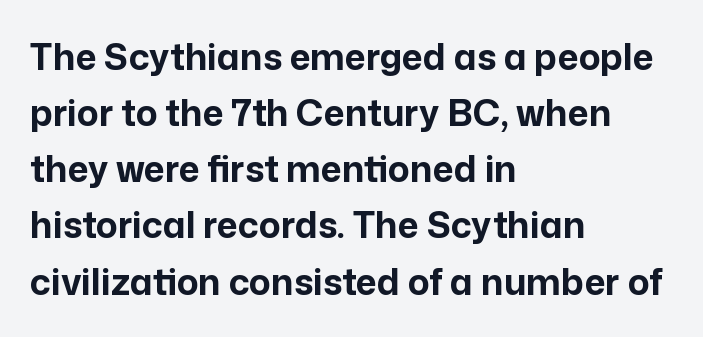
The image shows 36 px bold sans-serif type, upright; set left-aligned, normal line spacing (1.56x), normal letter spacing, not underlined; low stroke contrast and a medium x-height.
